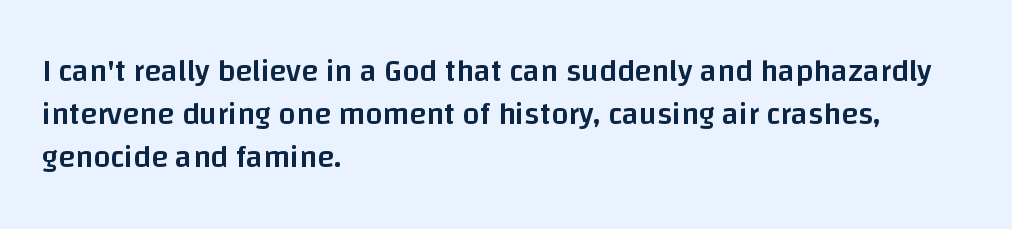
The image shows 31 px semibold sans-serif type, upright; set left-aligned, normal line spacing (1.39x), normal letter spacing, not underlined; low stroke contrast and a large x-height.
